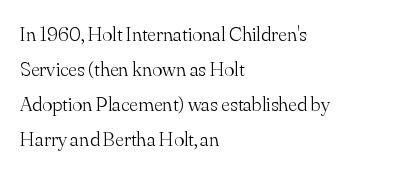
{"italic": "no", "bold": "no", "underline": "no", "align": "left", "line_spacing": "normal", "line_spacing_ratio": 1.66, "letter_spacing": "normal", "letter_spacing_em": 0.0, "glyph_px": 21}
